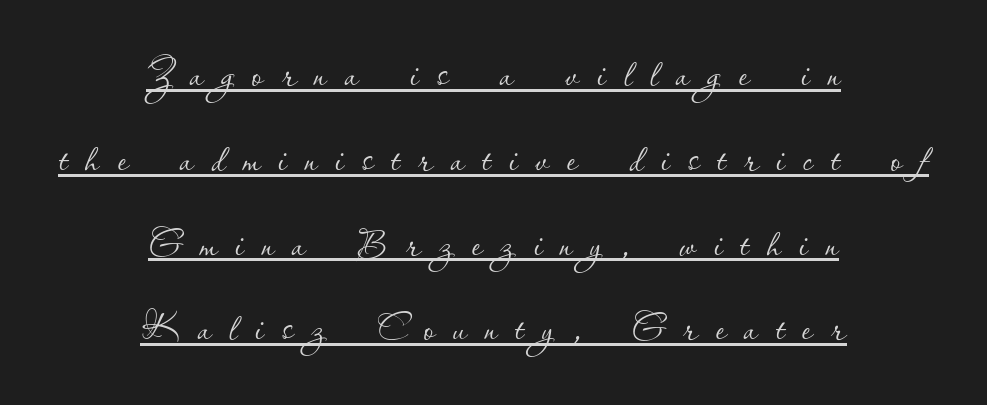
Q: Is the text bold? A: No.
Q: Is the text italic (slanted)? A: Yes.
Q: Is the text underlined? A: Yes.
Q: How is the paragraph aligned? A: Centered.
Q: Is the spacing between letters normal or unusually wide? A: Unusually wide.
Q: Is the spacing between lines tight, normal or loose? A: Normal.
Q: Width (condensed, normal, or wide)? A: Normal.
Q: Stroke contrast? A: Low.
Q: x-height? A: Small.
Q: Monospaced? A: No.
